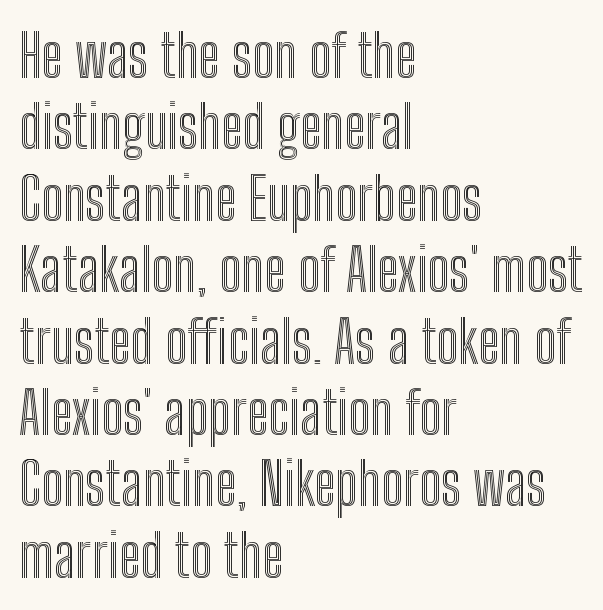
Does the copy run flush right? No — it runs flush left. A typesetter would call this zero additional tracking. The passage shown is typed in a proportional face where columns would drift. When letters stand straight like this, we call the style roman or upright. The baseline area is clear.
